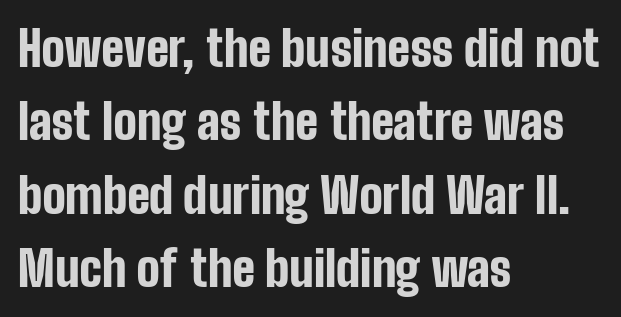
{"serif": "no", "italic": "no", "bold": "yes", "weight": "bold", "width": "condensed", "stroke_contrast": "low", "x_height": "medium", "monospaced": "no", "underline": "no", "align": "left", "line_spacing": "normal", "line_spacing_ratio": 1.5, "letter_spacing": "normal", "letter_spacing_em": 0.0, "glyph_px": 49}
